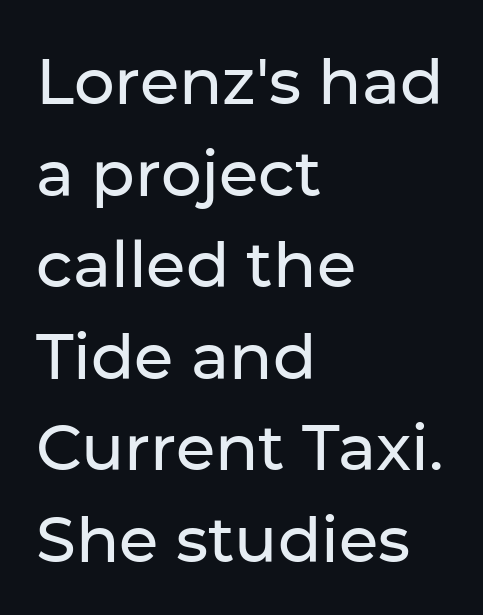
The font's upright variant was chosen for this text. Observe the absence of serifs on each vertical stroke in this sample. The face used here is proportionally spaced, like ordinary book or web type. The strip under each line holds only bare page.
